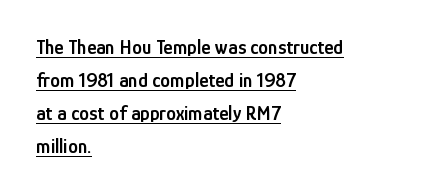
Q: Is the text bold? A: Semi-bold.
Q: Is the text italic (slanted)? A: No, it is upright.
Q: Is the text underlined? A: Yes.
Q: How is the paragraph aligned? A: Left-aligned.
Q: Is the spacing between letters normal or unusually wide? A: Normal.
Q: Is the spacing between lines tight, normal or loose? A: Normal.
